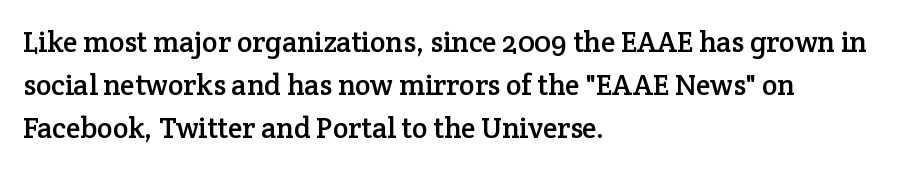
Q: Is the text italic (slanted)? A: No, it is upright.
Q: Is the typeface a serif or a sans-serif typeface? A: Serif.
Q: Is the text underlined? A: No.
Q: How is the paragraph aligned? A: Left-aligned.
Q: Is the spacing between letters normal or unusually wide? A: Normal.
Q: Is the spacing between lines tight, normal or loose? A: Normal.
Q: Width (condensed, normal, or wide)? A: Normal.
Q: Stroke contrast? A: Low.
Q: x-height? A: Medium.
Q: Monospaced? A: No.
